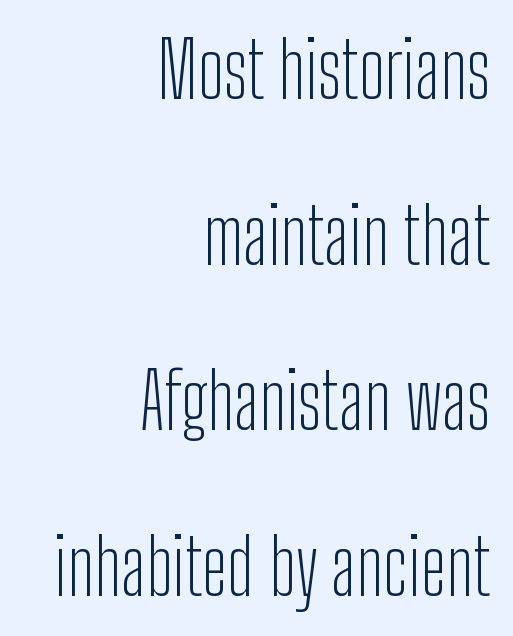
{"serif": "no", "italic": "no", "bold": "no", "weight": "light", "width": "condensed", "stroke_contrast": "low", "x_height": "medium", "monospaced": "no", "underline": "no", "align": "right", "line_spacing": "loose", "line_spacing_ratio": 2.15, "letter_spacing": "normal", "letter_spacing_em": 0.0, "glyph_px": 77}
